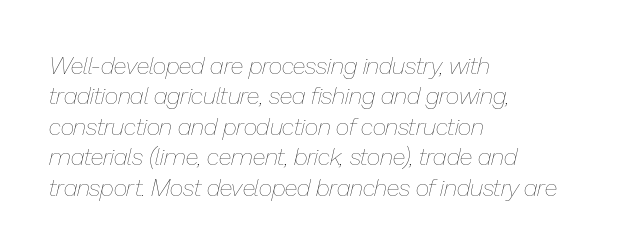
Leftover space on each line is placed entirely after the last word. Honestly, the letter spacing is just normal — you wouldn't notice it. Characters are canted at an angle relative to the baseline's perpendicular. Lines of text with bare space underneath.
